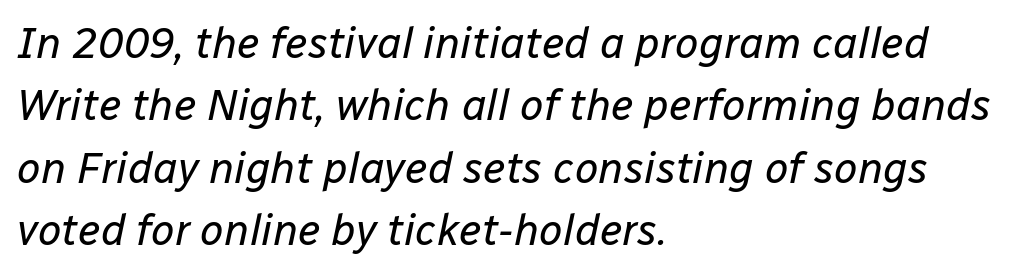
{"italic": "yes", "lean": "right", "slant_degrees": 12, "bold": "no", "weight": "regular", "width": "normal", "stroke_contrast": "low", "x_height": "medium", "monospaced": "no", "underline": "no", "align": "left", "line_spacing": "normal", "line_spacing_ratio": 1.45, "letter_spacing": "normal", "letter_spacing_em": 0.0, "glyph_px": 43}
